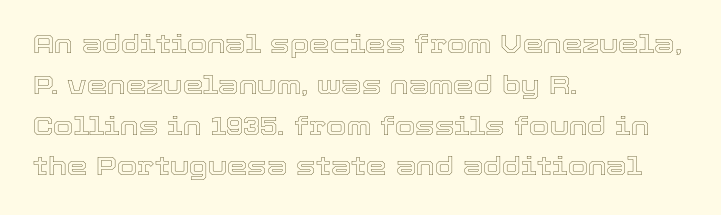
The space between consecutive lines is moderate. This sample uses plain, unmodified letter spacing. Layout note: lines flush left. No italicization has been applied; the sample stays upright. The passage shown is not underscored anywhere.
